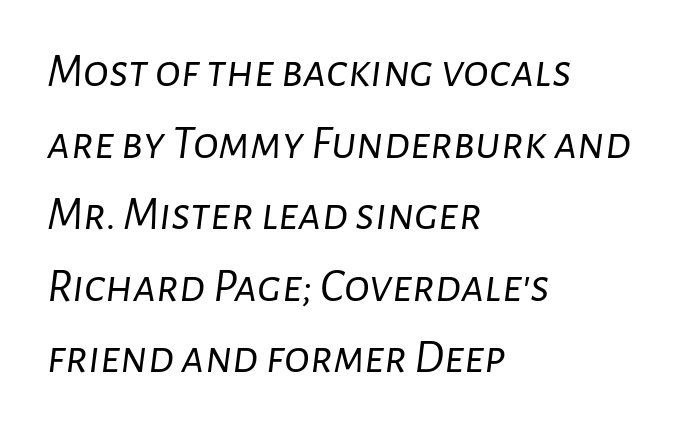
Q: Is the text bold? A: No.
Q: Is the text italic (slanted)? A: Yes, it leans right by about 7 degrees.
Q: Is the text underlined? A: No.
Q: How is the paragraph aligned? A: Left-aligned.
Q: Is the spacing between letters normal or unusually wide? A: Normal.
Q: Is the spacing between lines tight, normal or loose? A: Normal.
Q: Width (condensed, normal, or wide)? A: Normal.
Q: Stroke contrast? A: Low.
Q: x-height? A: Medium.
Q: Monospaced? A: No.
